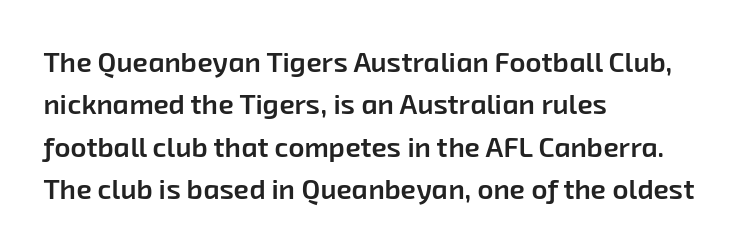
Honestly, the row spacing looks completely unremarkable. The face used here is a sans, in the tradition of grotesques and geometrics. Letter spacing: default. Summary of weight: moderately heavy, a semibold. Proportional: the letters do not fall into vertical columns. Underlining? Definitely not there.
